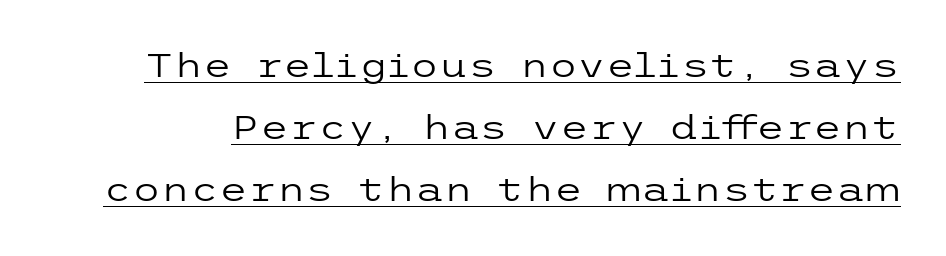
{"serif": "no", "italic": "no", "bold": "no", "weight": "regular", "width": "wide", "stroke_contrast": "low", "x_height": "medium", "underline": "yes", "line_spacing_ratio": 1.88, "letter_spacing": "normal", "letter_spacing_em": 0.0, "glyph_px": 33}
